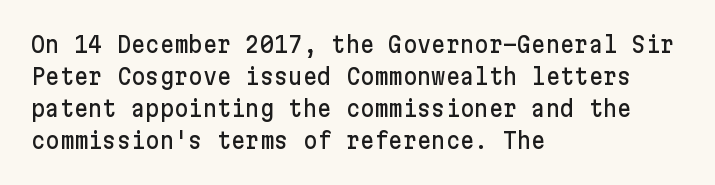
Left-aligned paragraph, ragged on the right. Rendered with straight, roman letterforms. Successive baselines arrive at the customary interval. Descenders are the only things crossing below the line. Is the letter spacing exaggerated? No — it looks like the ordinary default.
